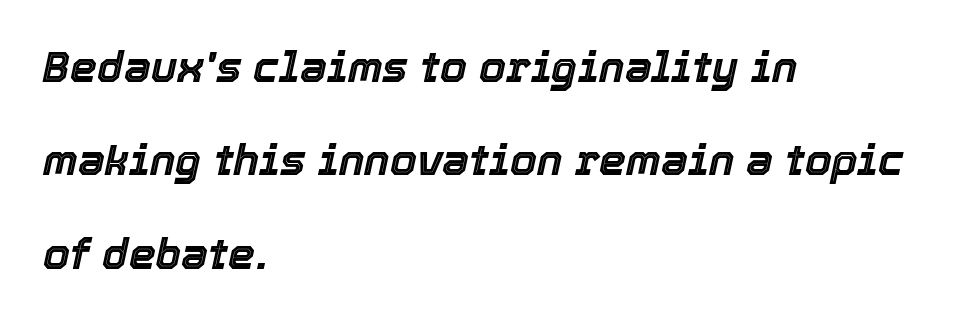
Q: Is the text italic (slanted)? A: Yes, it leans right by about 12 degrees.
Q: Is the text underlined? A: No.
Q: How is the paragraph aligned? A: Left-aligned.
Q: Is the spacing between letters normal or unusually wide? A: Normal.
Q: Is the spacing between lines tight, normal or loose? A: Loose.
Q: Width (condensed, normal, or wide)? A: Normal.
Q: x-height? A: Medium.
Q: Monospaced? A: No.
